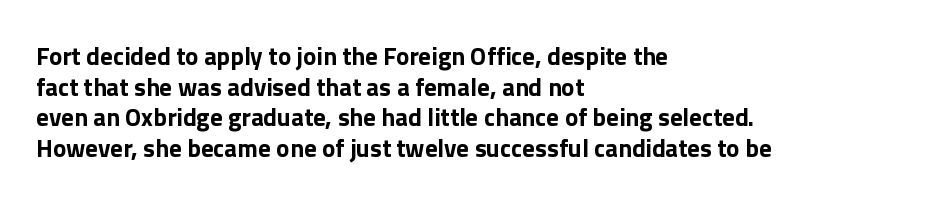
The image shows 25 px bold type, upright; set left-aligned, line spacing 1.23x, normal letter spacing, not underlined.
